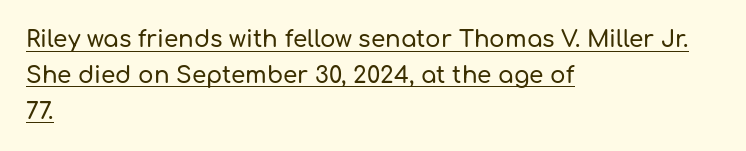
{"italic": "no", "underline": "yes", "align": "left", "line_spacing": "normal", "line_spacing_ratio": 1.56, "letter_spacing": "normal", "letter_spacing_em": 0.0, "glyph_px": 23}
